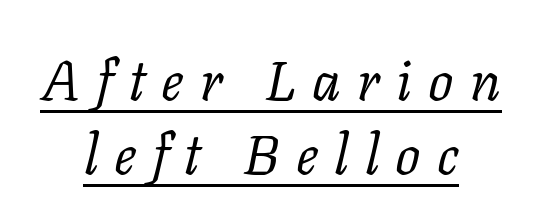
The image shows 56 px regular-weight serif type, italic (leaning right); set centered, normal line spacing (1.32x), unusually wide letter spacing (+0.29 em), underlined; low stroke contrast and a medium x-height.
